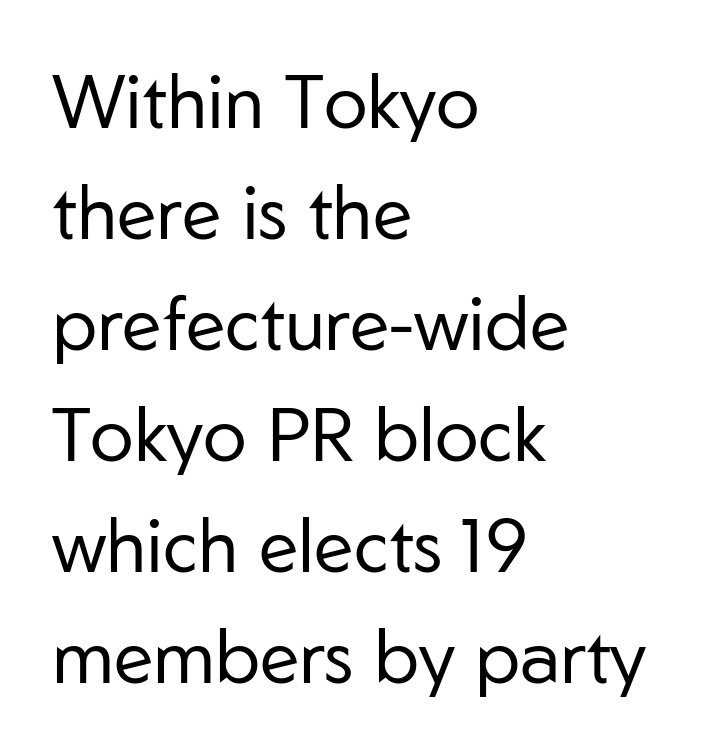
You could not count columns in this text — the font is proportionally spaced. Rows of type keep a routine distance in the vertical direction. No feet cap the strokes, marking this as sans-serif type. No letter is thick-stroked: the sample isn't bold.
